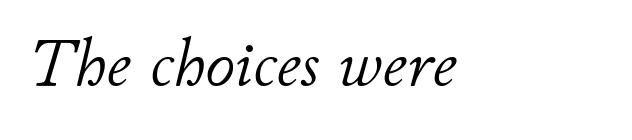
Q: Is the text bold? A: No.
Q: Is the text italic (slanted)? A: Yes, it leans right by about 11 degrees.
Q: Is the text underlined? A: No.
Q: How is the paragraph aligned? A: Left-aligned.
Q: Is the spacing between letters normal or unusually wide? A: Normal.
Q: Width (condensed, normal, or wide)? A: Normal.
Q: Stroke contrast? A: Low.
Q: x-height? A: Small.
Q: Monospaced? A: No.
